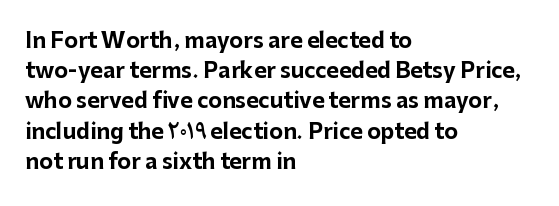
Q: Is the text bold? A: Yes.
Q: Is the text italic (slanted)? A: No, it is upright.
Q: Is the text underlined? A: No.
Q: How is the paragraph aligned? A: Left-aligned.
Q: Is the spacing between letters normal or unusually wide? A: Normal.
Q: Is the spacing between lines tight, normal or loose? A: Normal.
